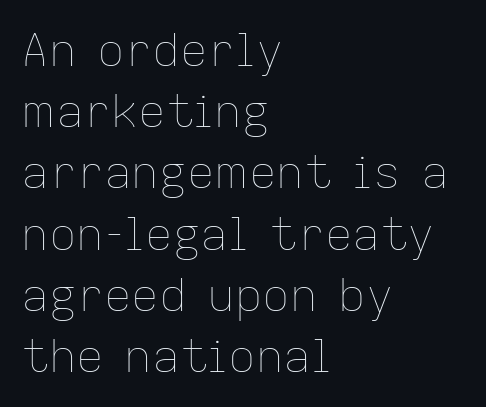
Vertically, the passage feels balanced, rows spaced as you'd expect. Think standard paragraph weight, or any step lighter than that. The ragged edge is on the right, which tells us the setting is flush left. Designer's note — italics off, roman on. Anything drawn beneath the words? Only blank space. Spacing verdict: proportional, widths tailored to each character.
